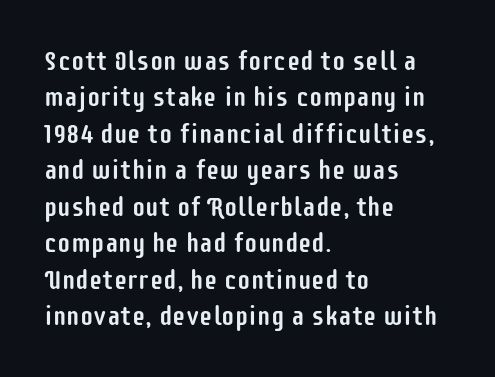
Q: Is the text italic (slanted)? A: No, it is upright.
Q: Is the text underlined? A: No.
Q: How is the paragraph aligned? A: Left-aligned.
Q: Is the spacing between letters normal or unusually wide? A: Normal.
Q: Is the spacing between lines tight, normal or loose? A: Normal.
